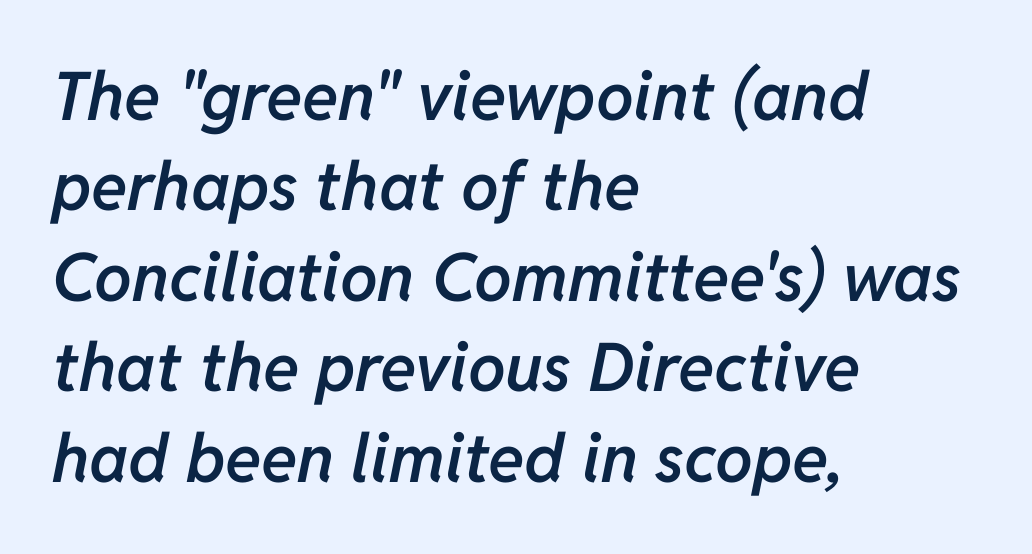
Line spacing here is normal. The tracking reads as untouched default to a designer's eye. Horizontal alignment here is leftward, the default for most running prose. Descenders hang freely into open space. The passage shown is typed in a proportional face where columns would drift.
